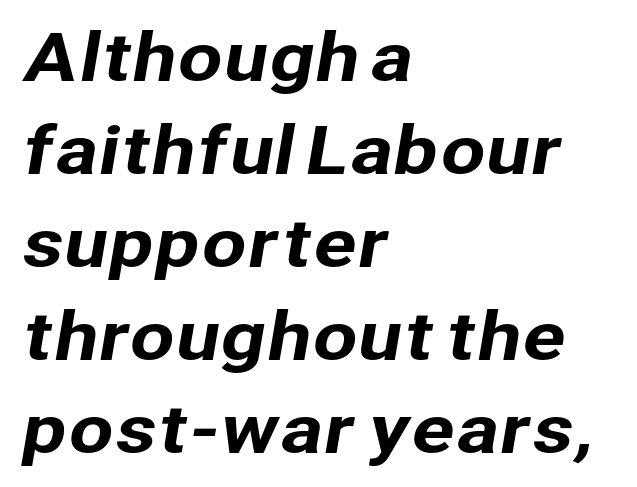
Q: Is the typeface a serif or a sans-serif typeface? A: Sans-serif.
Q: Is the text underlined? A: No.
Q: How is the paragraph aligned? A: Left-aligned.
Q: Is the spacing between letters normal or unusually wide? A: Normal.
Q: Is the spacing between lines tight, normal or loose? A: Normal.
Q: Width (condensed, normal, or wide)? A: Normal.
Q: Stroke contrast? A: Low.
Q: x-height? A: Medium.
Q: Monospaced? A: No.
